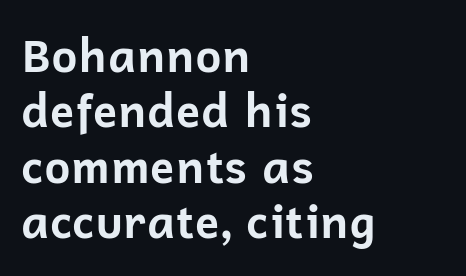
{"serif": "no", "italic": "no", "bold": "yes", "weight": "bold", "width": "normal", "stroke_contrast": "low", "x_height": "medium", "monospaced": "no", "underline": "no", "align": "left", "line_spacing_ratio": 1.23, "letter_spacing": "normal", "letter_spacing_em": 0.0, "glyph_px": 45}
